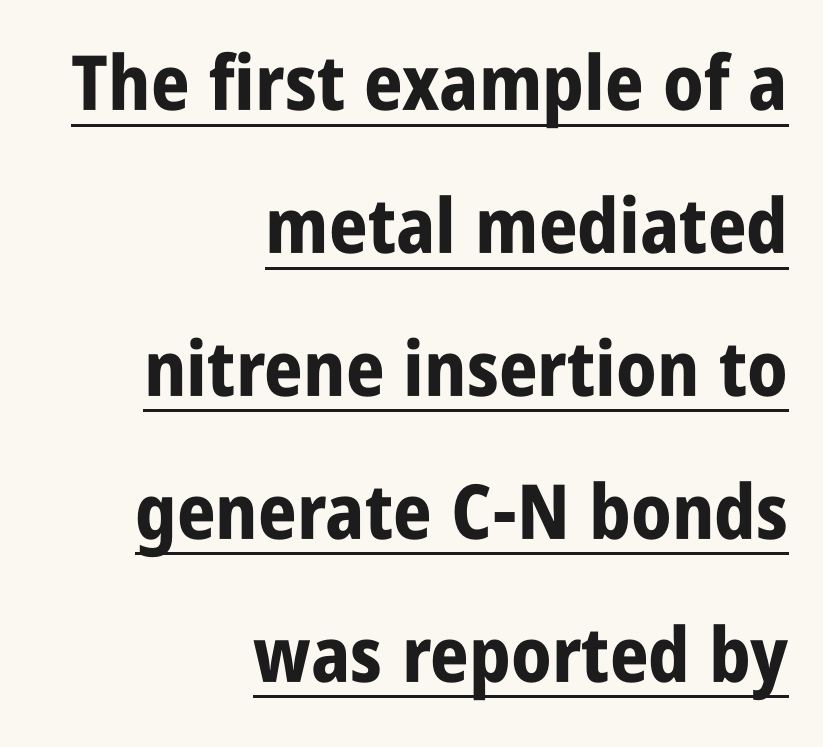
{"serif": "no", "italic": "no", "bold": "yes", "weight": "bold", "width": "condensed", "stroke_contrast": "low", "x_height": "large", "monospaced": "no", "underline": "yes", "align": "right", "line_spacing_ratio": 1.88, "letter_spacing": "normal", "letter_spacing_em": 0.0, "glyph_px": 76}
